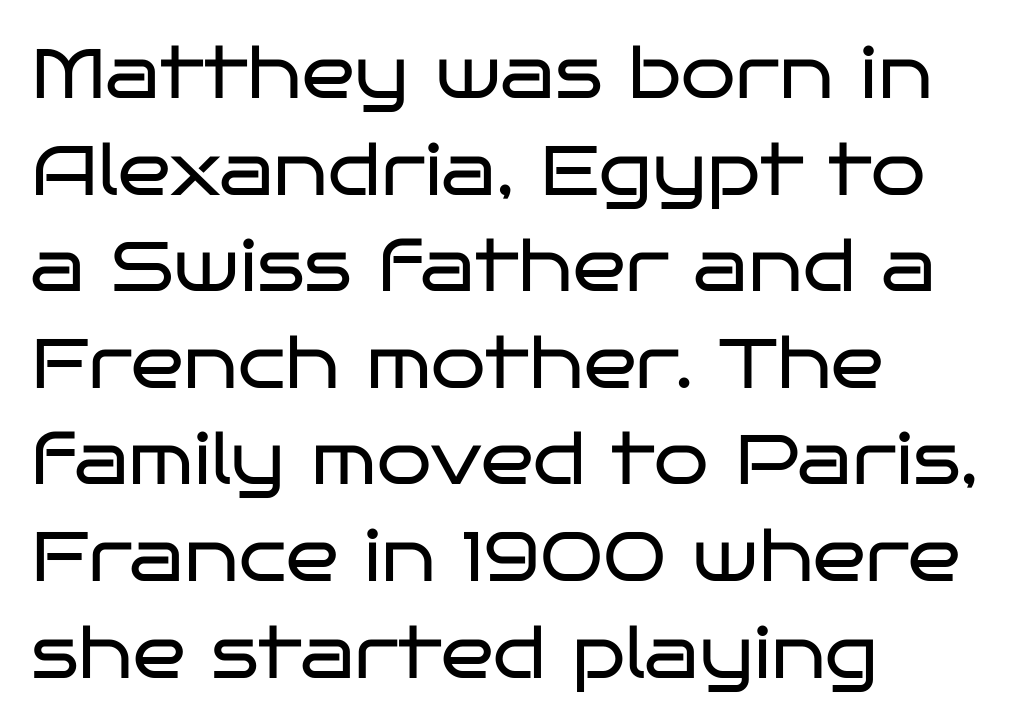
{"serif": "no", "italic": "no", "bold": "no", "weight": "regular", "width": "wide", "stroke_contrast": "low", "x_height": "large", "monospaced": "no", "underline": "no", "align": "left", "line_spacing": "normal", "line_spacing_ratio": 1.38, "letter_spacing": "normal", "letter_spacing_em": 0.0, "glyph_px": 70}
